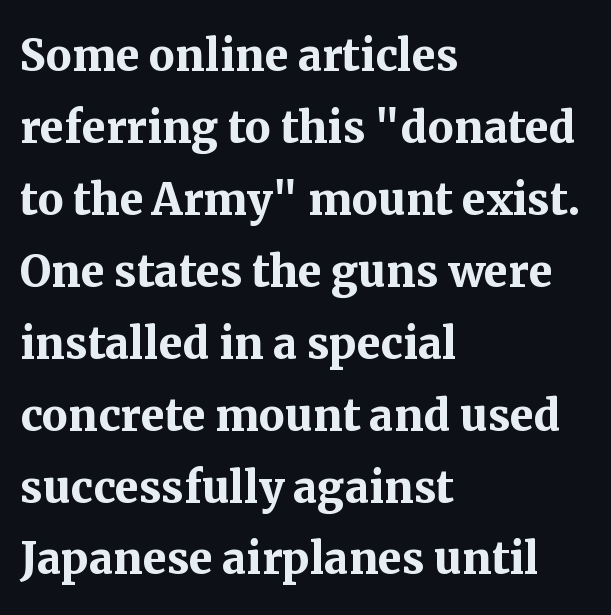
Casual observation: everything's shoved over to the left. This sample has the flowing, uneven cadence of proportional lettering. Is the letter spacing exaggerated? No — it looks like the ordinary default. Do the letters lean? They stand straight.
